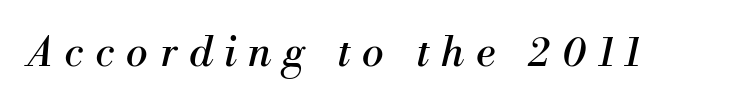
Q: Is the text bold? A: No.
Q: Is the text italic (slanted)? A: Yes, it leans right by about 13 degrees.
Q: Is the typeface a serif or a sans-serif typeface? A: Serif.
Q: Is the text underlined? A: No.
Q: Is the spacing between letters normal or unusually wide? A: Unusually wide.
Q: Width (condensed, normal, or wide)? A: Normal.
Q: Stroke contrast? A: Medium.
Q: x-height? A: Small.
Q: Monospaced? A: No.
